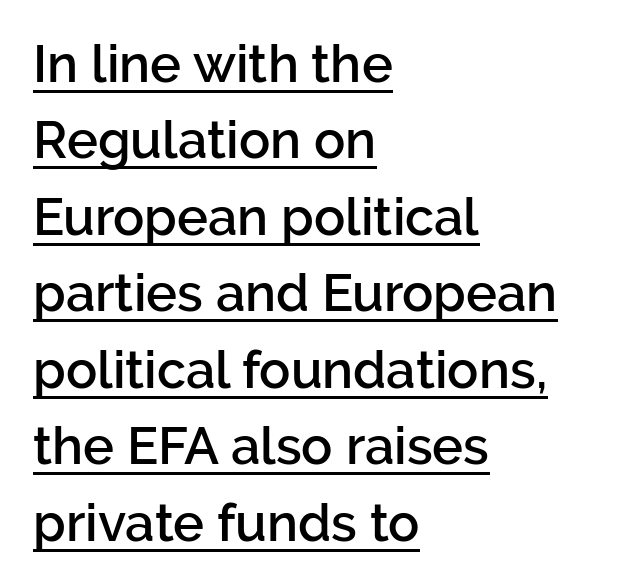
Horizontal bands of white between lines are of average thickness. This rendering employs a face without finishing strokes, i.e., a sans-serif. Descenders here cross a horizontal rule under the line. The glyphs have the mass of a demibold cut, below bold. The lines are quadded left. A roman cut, with each character standing at attention.
